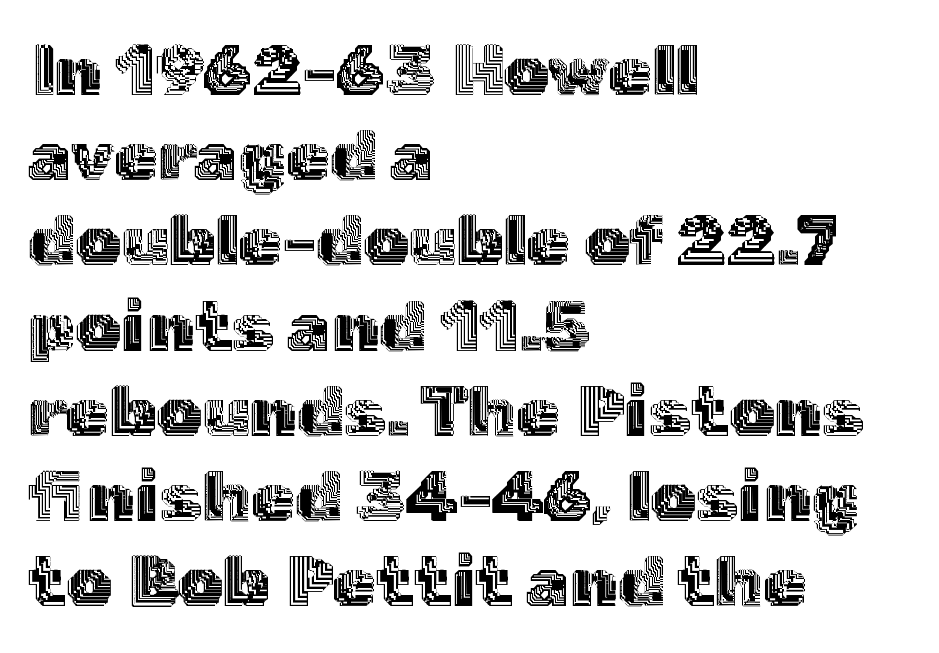
{"italic": "no", "width": "normal", "x_height": "medium", "monospaced": "no", "underline": "no", "align": "left", "line_spacing_ratio": 1.2, "letter_spacing": "normal", "letter_spacing_em": 0.0, "glyph_px": 71}
